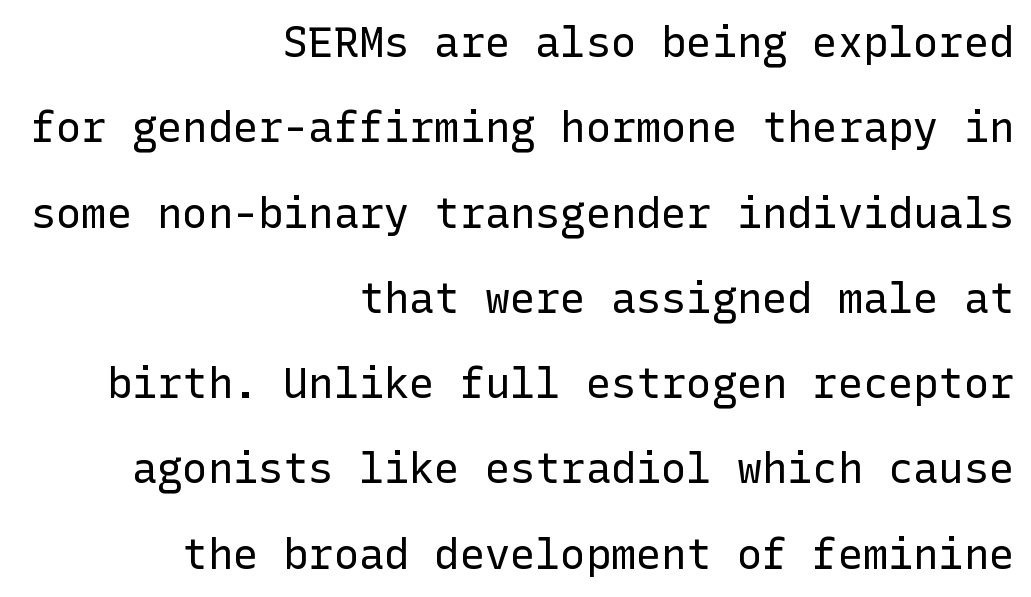
Q: Is the text bold? A: No.
Q: Is the text italic (slanted)? A: No, it is upright.
Q: Is the typeface a serif or a sans-serif typeface? A: Sans-serif.
Q: Is the text underlined? A: No.
Q: How is the paragraph aligned? A: Right-aligned.
Q: Is the spacing between letters normal or unusually wide? A: Normal.
Q: Is the spacing between lines tight, normal or loose? A: Loose.
Q: Width (condensed, normal, or wide)? A: Normal.
Q: Stroke contrast? A: Low.
Q: x-height? A: Medium.
